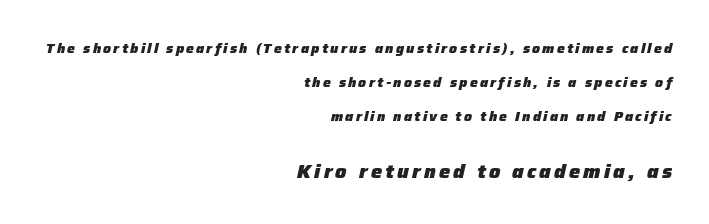
Q: Is the text bold? A: Yes.
Q: Is the text italic (slanted)? A: Yes, it leans right by about 12 degrees.
Q: Is the text underlined? A: No.
Q: How is the paragraph aligned? A: Right-aligned.
Q: Is the spacing between lines tight, normal or loose? A: Loose.
Q: Which block of text is set in a larger size, the first (top) or the second (bottom)? A: The second (bottom) one.
